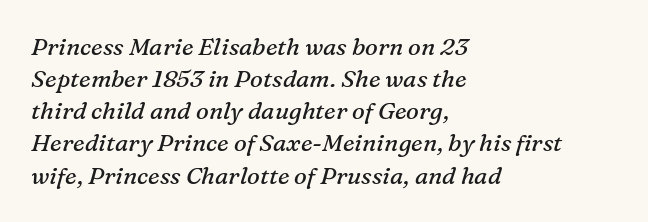
The image shows 24 px text type, italic (leaning right); set left-aligned, normal line spacing (1.34x), normal letter spacing, not underlined.
